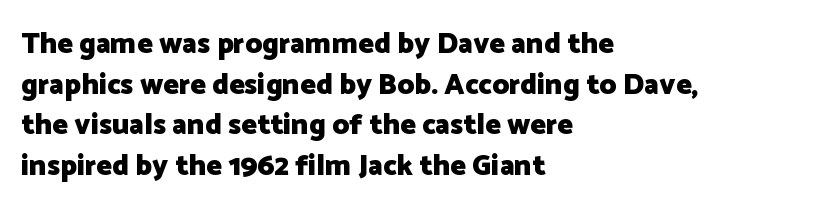
Compared with an ordinary text face, these strokes are far heavier — a full bold. Unlike a traditional serif, this face leaves its strokes unadorned. Each letter keeps its own natural width here, so spacing adapts to shape. These lines were composed using upright roman letters. The line texture is even and compact thanks to regular tracking.
